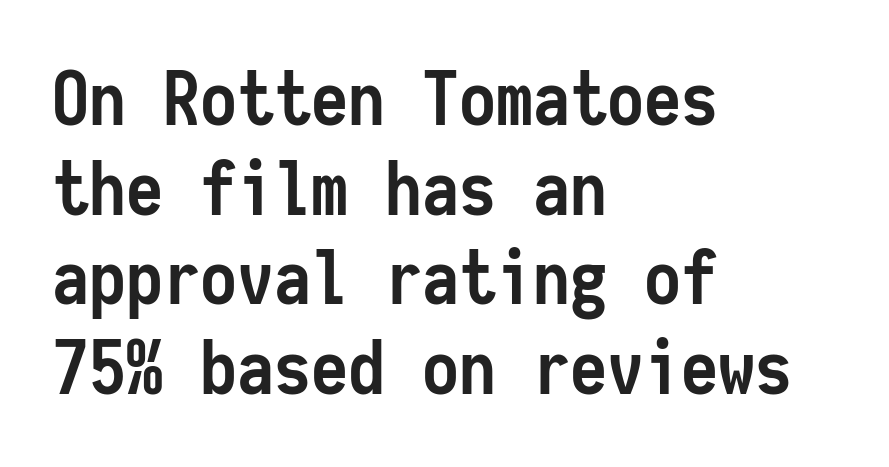
The image shows 74 px semibold, condensed sans-serif type, upright, monospaced; set left-aligned, line spacing 1.21x, normal letter spacing, not underlined; low stroke contrast and a medium x-height.
